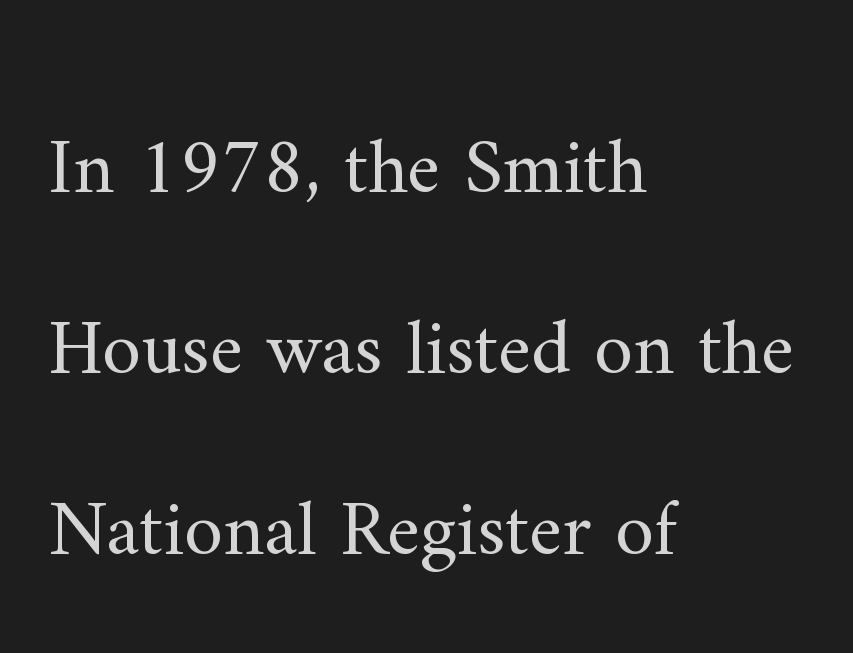
Q: Is the text bold? A: No.
Q: Is the text italic (slanted)? A: No, it is upright.
Q: Is the typeface a serif or a sans-serif typeface? A: Serif.
Q: Is the text underlined? A: No.
Q: How is the paragraph aligned? A: Left-aligned.
Q: Is the spacing between letters normal or unusually wide? A: Normal.
Q: Is the spacing between lines tight, normal or loose? A: Loose.
Q: Width (condensed, normal, or wide)? A: Normal.
Q: Stroke contrast? A: Medium.
Q: x-height? A: Small.
Q: Monospaced? A: No.
